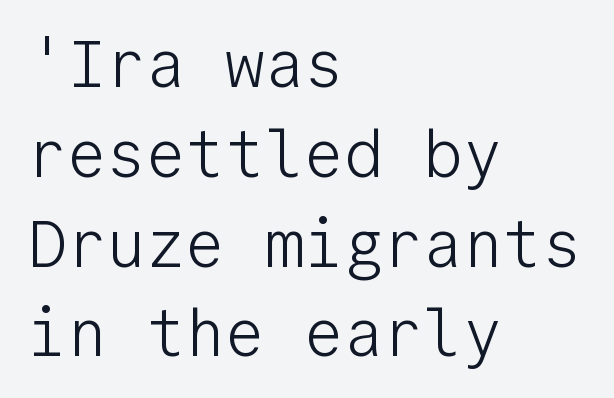
{"serif": "no", "italic": "no", "bold": "no", "weight": "light", "width": "normal", "stroke_contrast": "low", "x_height": "medium", "monospaced": "yes", "underline": "no", "align": "left", "line_spacing": "normal", "line_spacing_ratio": 1.36, "letter_spacing": "normal", "letter_spacing_em": 0.0, "glyph_px": 66}
